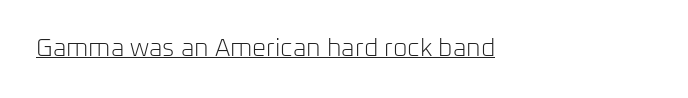
The image shows 25 px text type, upright; set left-aligned, normal letter spacing, underlined.
